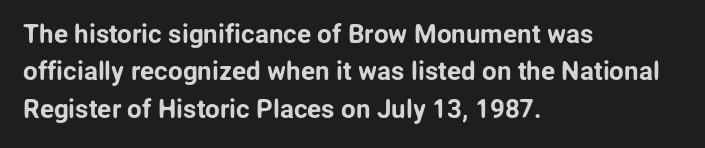
The image shows 26 px text type, upright; set left-aligned, normal line spacing (1.44x), normal letter spacing, not underlined.
